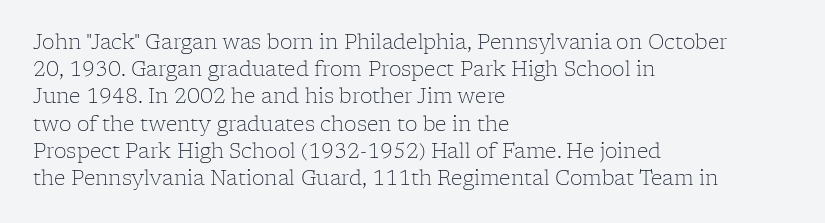
The image shows 20 px text type, upright; set left-aligned, normal line spacing (1.36x), normal letter spacing, not underlined.
